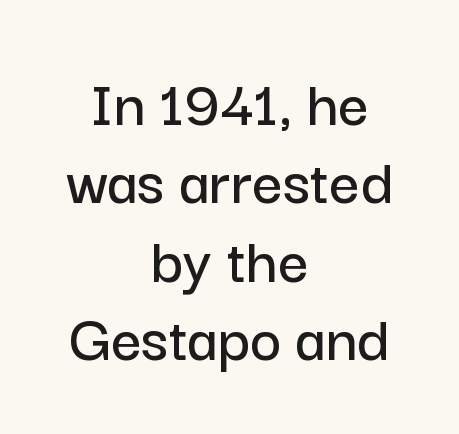
The image shows 67 px sans-serif type, upright; set centered, line spacing 1.17x, normal letter spacing, not underlined; low stroke contrast and a medium x-height.
